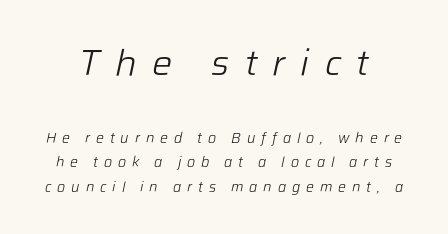
{"italic": "yes", "lean": "right", "slant_degrees": 12, "bold": "no", "weight": "light", "width": "normal", "stroke_contrast": "low", "x_height": "medium", "monospaced": "no", "underline": "no", "line_spacing_ratio": 1.77, "letter_spacing": "wide", "letter_spacing_em": 0.42, "larger_block": "first", "size_ratio": 2.57, "glyph_px": 36}
